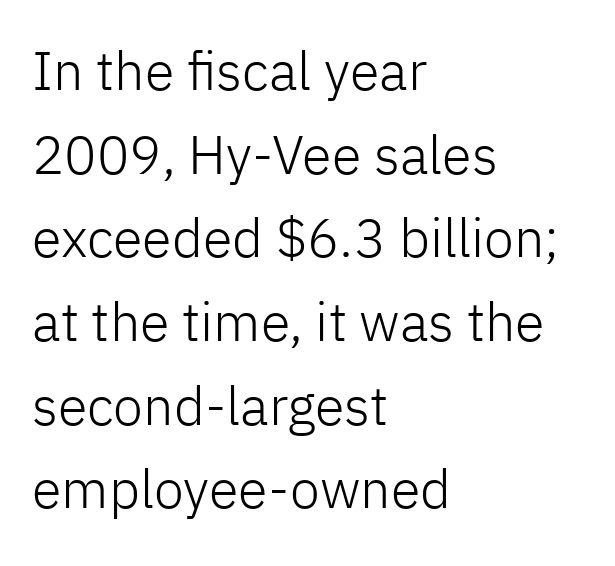
Q: Is the text bold? A: No.
Q: Is the text italic (slanted)? A: No, it is upright.
Q: Is the typeface a serif or a sans-serif typeface? A: Sans-serif.
Q: Is the text underlined? A: No.
Q: How is the paragraph aligned? A: Left-aligned.
Q: Is the spacing between letters normal or unusually wide? A: Normal.
Q: Is the spacing between lines tight, normal or loose? A: Normal.
Q: Width (condensed, normal, or wide)? A: Normal.
Q: Stroke contrast? A: Low.
Q: x-height? A: Medium.
Q: Monospaced? A: No.
